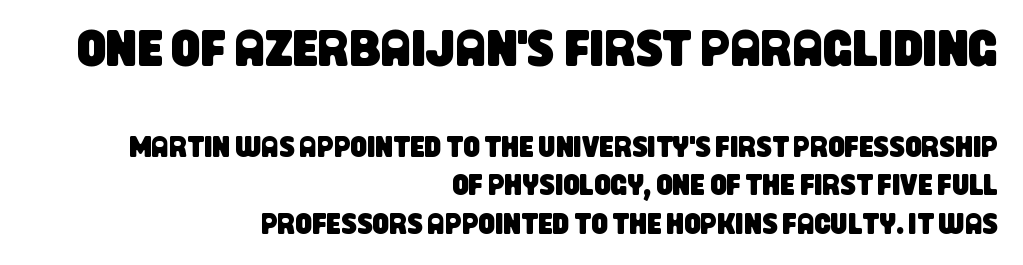
{"serif": "no", "width": "condensed", "stroke_contrast": "low", "x_height": "large", "monospaced": "no", "underline": "no", "align": "right", "line_spacing": "normal", "line_spacing_ratio": 1.32, "letter_spacing": "normal", "letter_spacing_em": 0.0, "larger_block": "first", "size_ratio": 1.76, "glyph_px": 51}
